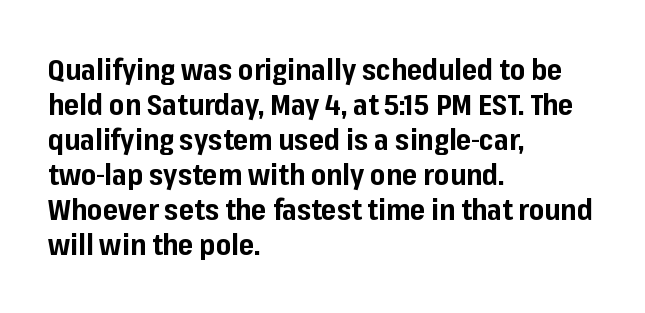
Q: Is the text bold? A: Yes.
Q: Is the text italic (slanted)? A: No, it is upright.
Q: Is the typeface a serif or a sans-serif typeface? A: Sans-serif.
Q: Is the text underlined? A: No.
Q: How is the paragraph aligned? A: Left-aligned.
Q: Is the spacing between letters normal or unusually wide? A: Normal.
Q: Width (condensed, normal, or wide)? A: Normal.
Q: Stroke contrast? A: Low.
Q: x-height? A: Medium.
Q: Monospaced? A: No.
